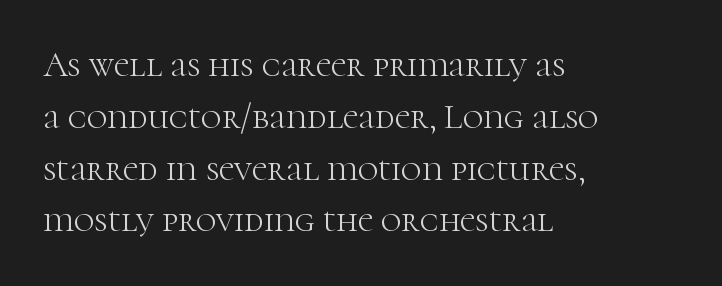
Q: Is the text bold? A: No.
Q: Is the text italic (slanted)? A: No, it is upright.
Q: Is the typeface a serif or a sans-serif typeface? A: Serif.
Q: Is the text underlined? A: No.
Q: How is the paragraph aligned? A: Left-aligned.
Q: Is the spacing between letters normal or unusually wide? A: Normal.
Q: Is the spacing between lines tight, normal or loose? A: Normal.
Q: Width (condensed, normal, or wide)? A: Normal.
Q: Stroke contrast? A: High.
Q: x-height? A: Medium.
Q: Monospaced? A: No.
